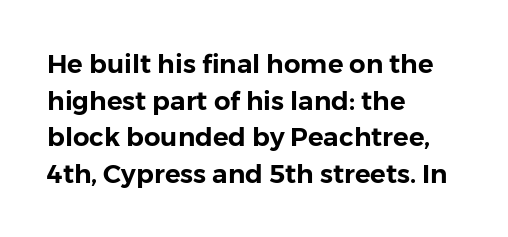
The image shows 26 px text type, upright; set left-aligned, normal line spacing (1.41x), normal letter spacing, not underlined.
